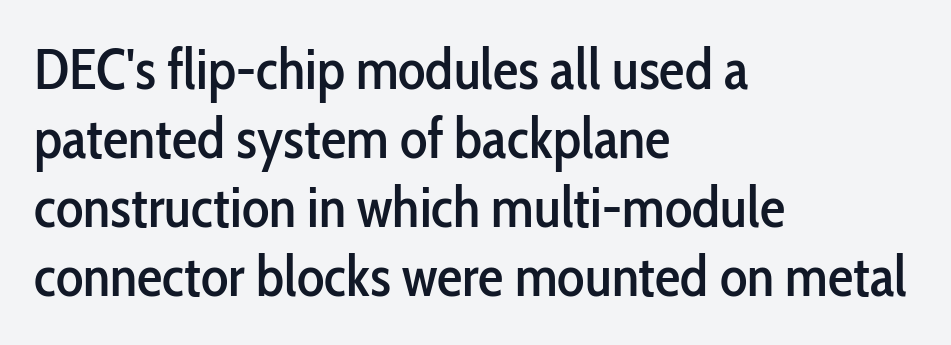
The image shows 57 px condensed sans-serif type, upright; set left-aligned, line spacing 1.21x, normal letter spacing, not underlined; low stroke contrast and a medium x-height.
